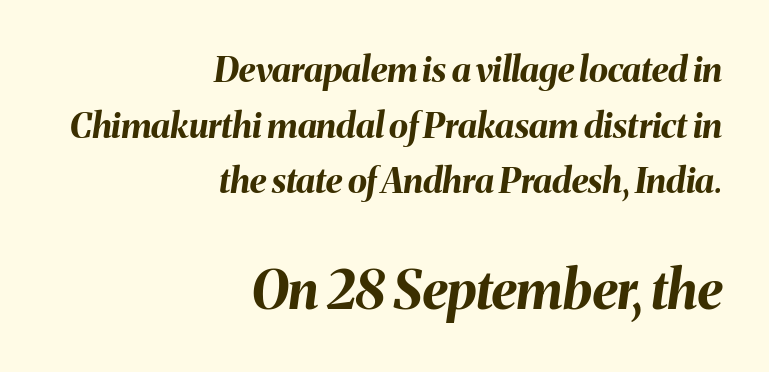
The image shows 53 px bold type, italic (leaning right); set right-aligned, normal line spacing (1.59x), normal letter spacing, not underlined; the second (bottom) block is 1.51x larger; medium stroke contrast and a medium x-height.
